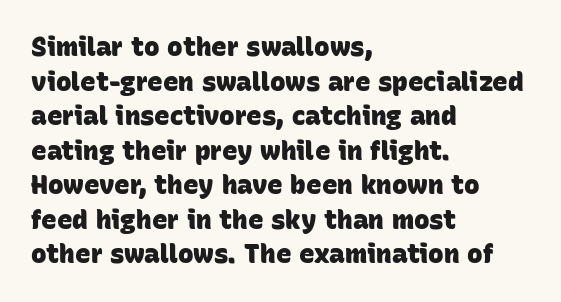
{"bold": "yes", "underline": "no", "align": "left", "line_spacing": "normal", "line_spacing_ratio": 1.33, "letter_spacing": "normal", "letter_spacing_em": 0.0, "glyph_px": 26}
